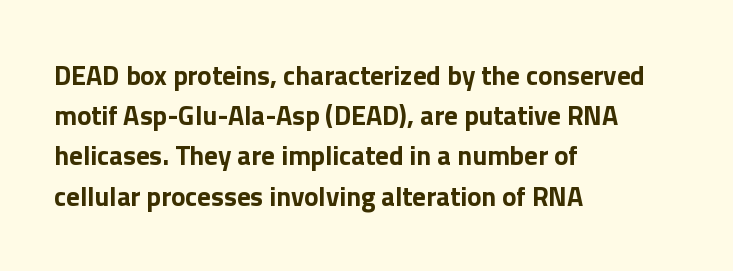
Q: Is the text bold? A: Yes.
Q: Is the text italic (slanted)? A: No, it is upright.
Q: Is the text underlined? A: No.
Q: How is the paragraph aligned? A: Left-aligned.
Q: Is the spacing between letters normal or unusually wide? A: Normal.
Q: Is the spacing between lines tight, normal or loose? A: Normal.
